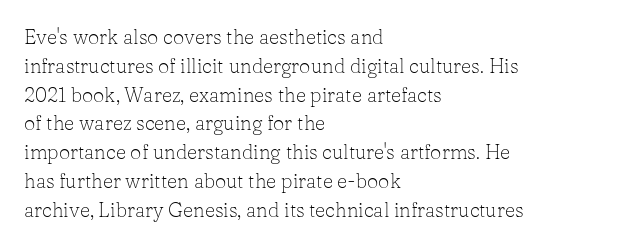
The image shows 20 px text type, upright; set left-aligned, normal line spacing (1.44x), normal letter spacing, not underlined.
